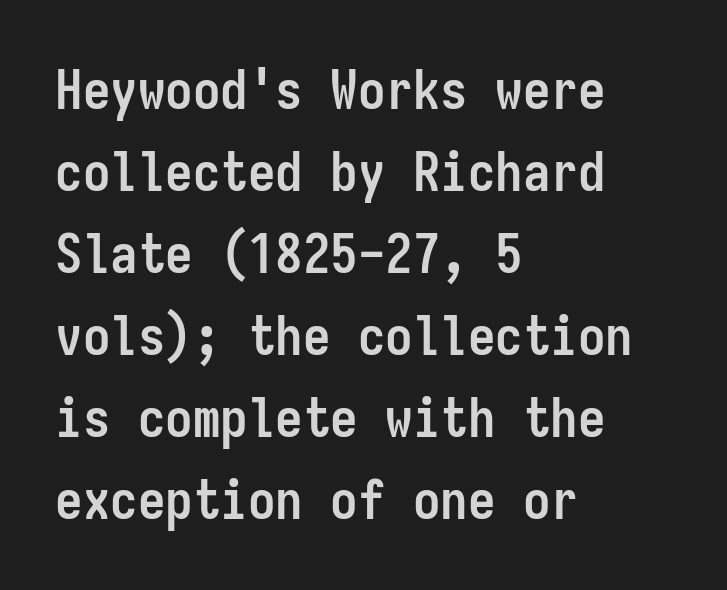
{"serif": "no", "italic": "no", "bold": "yes", "weight": "semibold", "width": "condensed", "stroke_contrast": "low", "x_height": "medium", "monospaced": "yes", "underline": "no", "align": "left", "line_spacing": "normal", "line_spacing_ratio": 1.49, "letter_spacing": "normal", "letter_spacing_em": 0.0, "glyph_px": 55}
